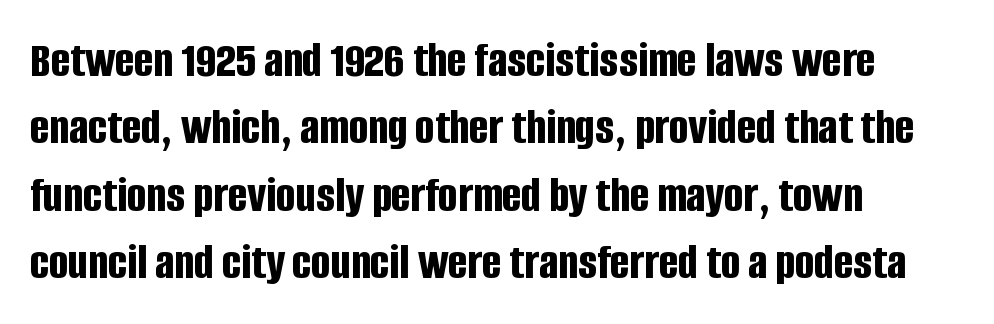
Q: Is the text bold? A: Yes.
Q: Is the text italic (slanted)? A: No, it is upright.
Q: Is the typeface a serif or a sans-serif typeface? A: Sans-serif.
Q: Is the text underlined? A: No.
Q: How is the paragraph aligned? A: Left-aligned.
Q: Is the spacing between letters normal or unusually wide? A: Normal.
Q: Is the spacing between lines tight, normal or loose? A: Normal.
Q: Width (condensed, normal, or wide)? A: Condensed.
Q: Stroke contrast? A: Low.
Q: x-height? A: Large.
Q: Monospaced? A: No.
